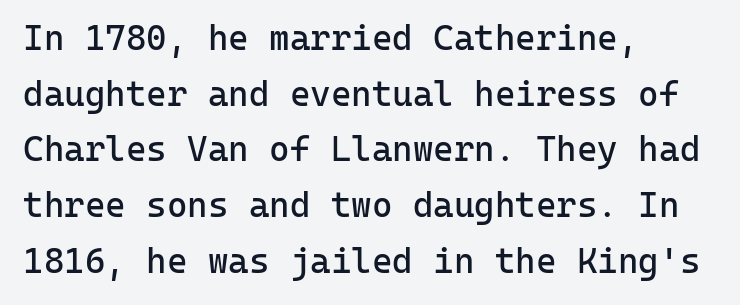
{"serif": "no", "italic": "no", "bold": "no", "weight": "regular", "width": "normal", "stroke_contrast": "low", "x_height": "medium", "monospaced": "yes", "underline": "no", "align": "left", "line_spacing": "normal", "line_spacing_ratio": 1.59, "letter_spacing": "normal", "letter_spacing_em": 0.0, "glyph_px": 35}
